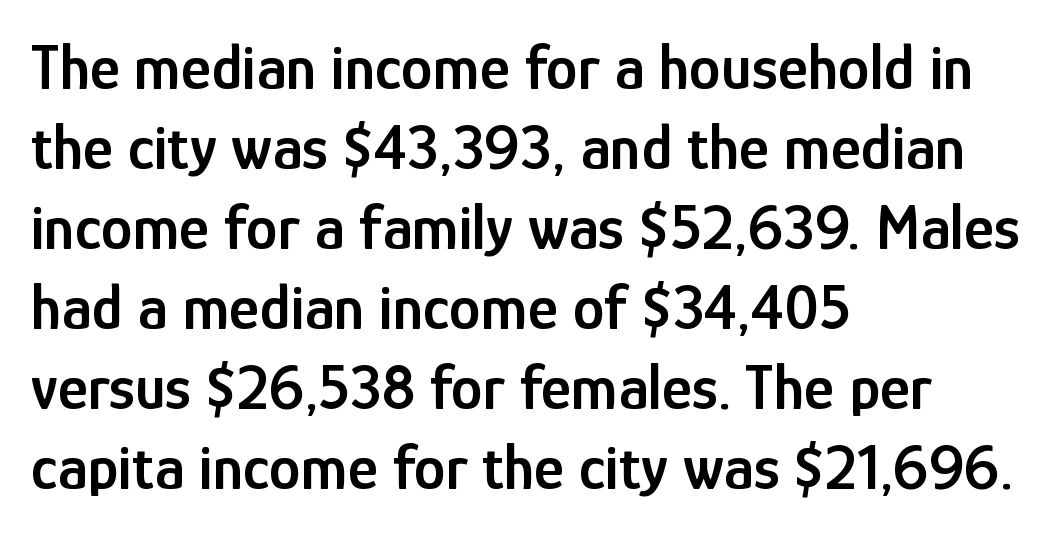
Q: Is the text bold? A: Semi-bold.
Q: Is the text italic (slanted)? A: No, it is upright.
Q: Is the typeface a serif or a sans-serif typeface? A: Sans-serif.
Q: Is the text underlined? A: No.
Q: How is the paragraph aligned? A: Left-aligned.
Q: Is the spacing between letters normal or unusually wide? A: Normal.
Q: Is the spacing between lines tight, normal or loose? A: Normal.
Q: Width (condensed, normal, or wide)? A: Condensed.
Q: Stroke contrast? A: Low.
Q: x-height? A: Medium.
Q: Monospaced? A: No.
